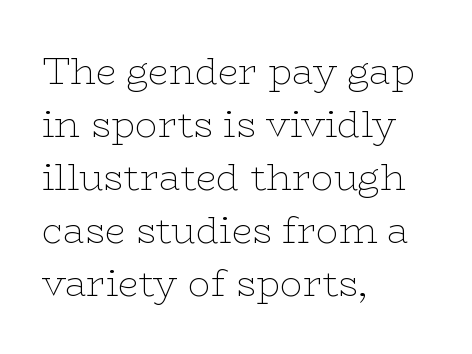
{"serif": "yes", "italic": "no", "bold": "no", "weight": "thin", "width": "wide", "stroke_contrast": "low", "x_height": "medium", "monospaced": "no", "underline": "no", "align": "left", "line_spacing": "normal", "line_spacing_ratio": 1.43, "letter_spacing": "normal", "letter_spacing_em": 0.0, "glyph_px": 37}
